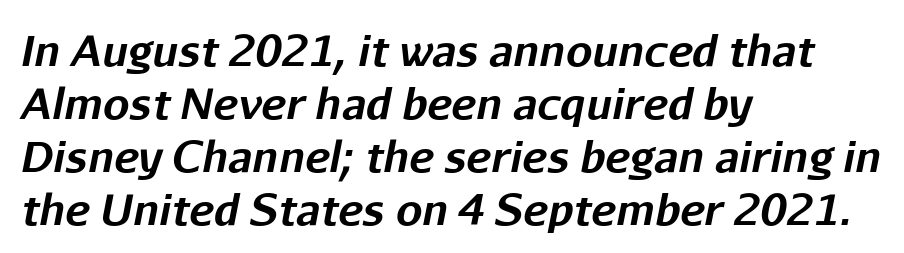
The image shows 42 px bold type, italic (leaning right); set left-aligned, normal line spacing (1.26x), normal letter spacing, not underlined; low stroke contrast and a medium x-height.
